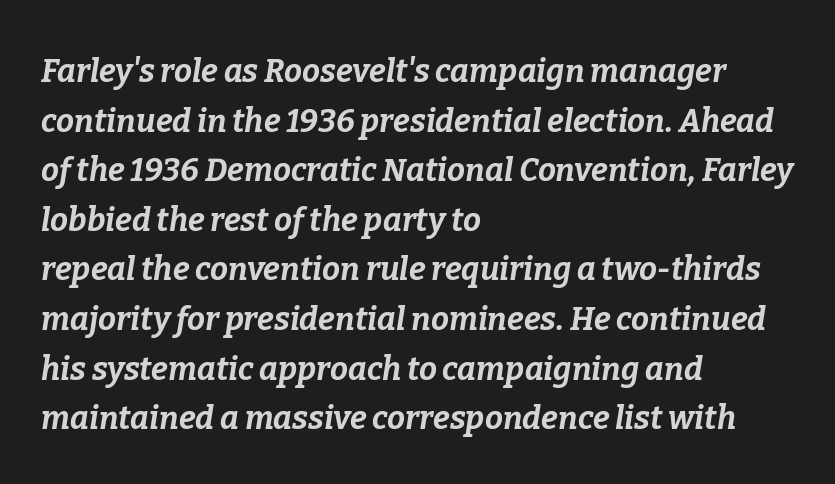
The image shows 32 px bold type, italic (leaning right); set left-aligned, normal line spacing (1.55x), normal letter spacing, not underlined; low stroke contrast and a medium x-height.
